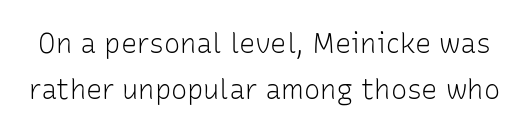
{"italic": "no", "bold": "no", "underline": "no", "line_spacing": "normal", "line_spacing_ratio": 1.7, "letter_spacing": "normal", "letter_spacing_em": 0.0, "glyph_px": 27}
